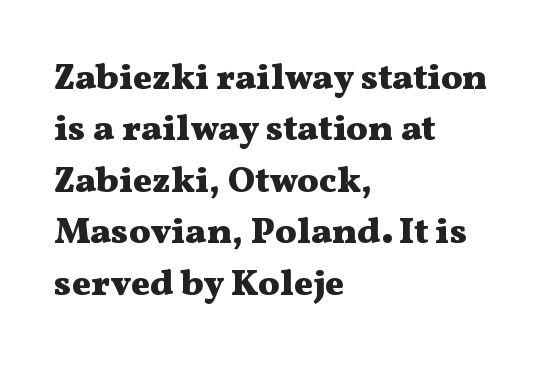
Q: Is the text bold? A: Yes.
Q: Is the text italic (slanted)? A: No, it is upright.
Q: Is the typeface a serif or a sans-serif typeface? A: Serif.
Q: Is the text underlined? A: No.
Q: How is the paragraph aligned? A: Left-aligned.
Q: Is the spacing between letters normal or unusually wide? A: Normal.
Q: Is the spacing between lines tight, normal or loose? A: Normal.
Q: Width (condensed, normal, or wide)? A: Wide.
Q: Stroke contrast? A: Medium.
Q: x-height? A: Medium.
Q: Monospaced? A: No.
